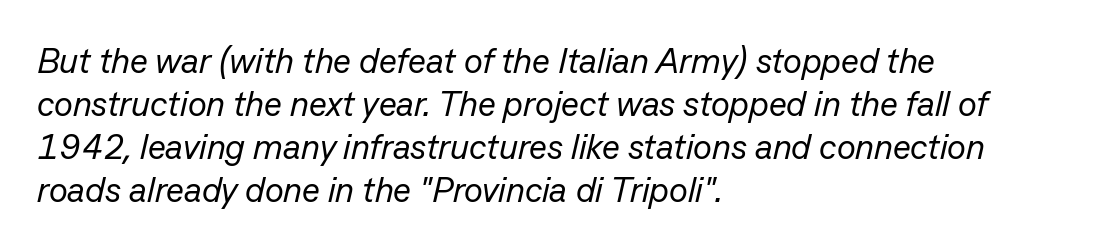
Q: Is the text bold? A: No.
Q: Is the text italic (slanted)? A: Yes, it leans right by about 13 degrees.
Q: Is the text underlined? A: No.
Q: How is the paragraph aligned? A: Left-aligned.
Q: Is the spacing between letters normal or unusually wide? A: Normal.
Q: Width (condensed, normal, or wide)? A: Normal.
Q: Stroke contrast? A: Low.
Q: x-height? A: Medium.
Q: Monospaced? A: No.
